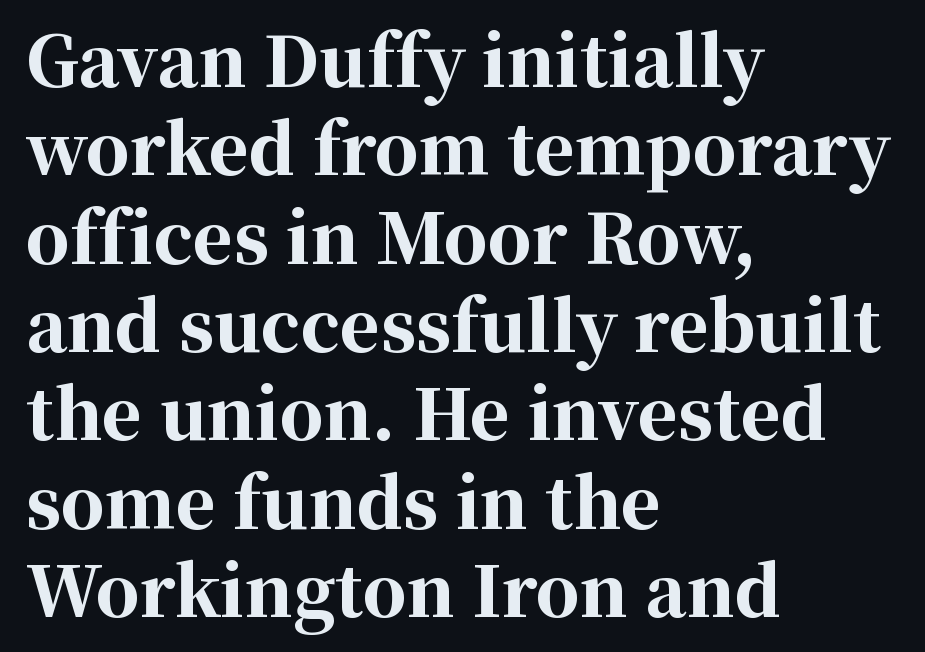
{"serif": "yes", "italic": "no", "bold": "yes", "weight": "bold", "width": "normal", "stroke_contrast": "high", "x_height": "medium", "monospaced": "no", "underline": "no", "align": "left", "line_spacing": "normal", "line_spacing_ratio": 1.28, "letter_spacing": "normal", "letter_spacing_em": 0.0, "glyph_px": 69}
